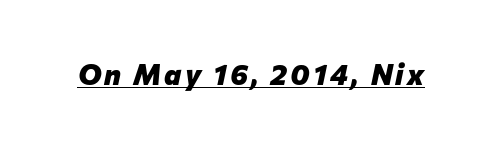
{"italic": "yes", "lean": "right", "slant_degrees": 12, "bold": "yes", "weight": "heavy", "width": "normal", "stroke_contrast": "low", "x_height": "medium", "monospaced": "no", "underline": "yes", "glyph_px": 29}
